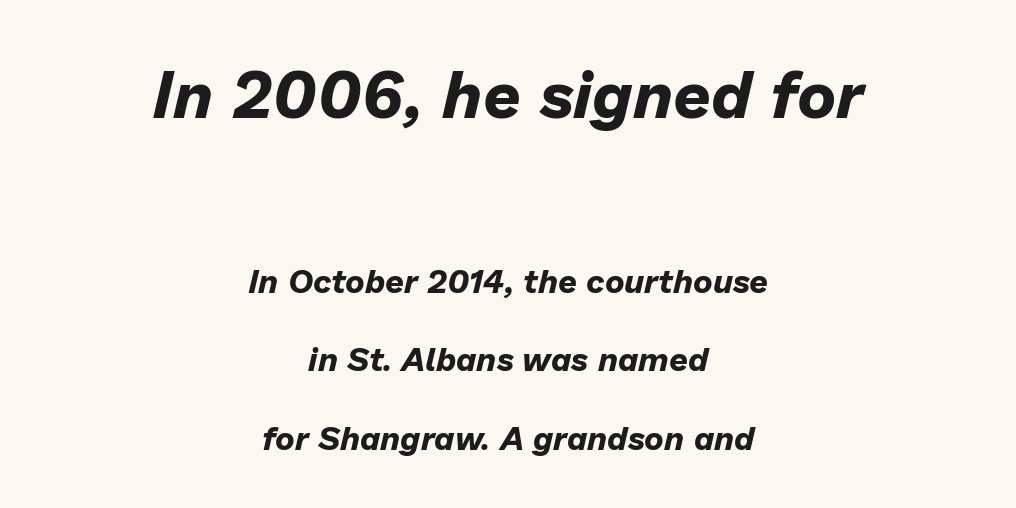
Here the designer chose a conventional face with non-uniform glyph widths. Students, note that the glyphs here touch the page at normal intervals. Letters rest on an invisible, unmarked baseline. This is heavy type, rendered in bold.
